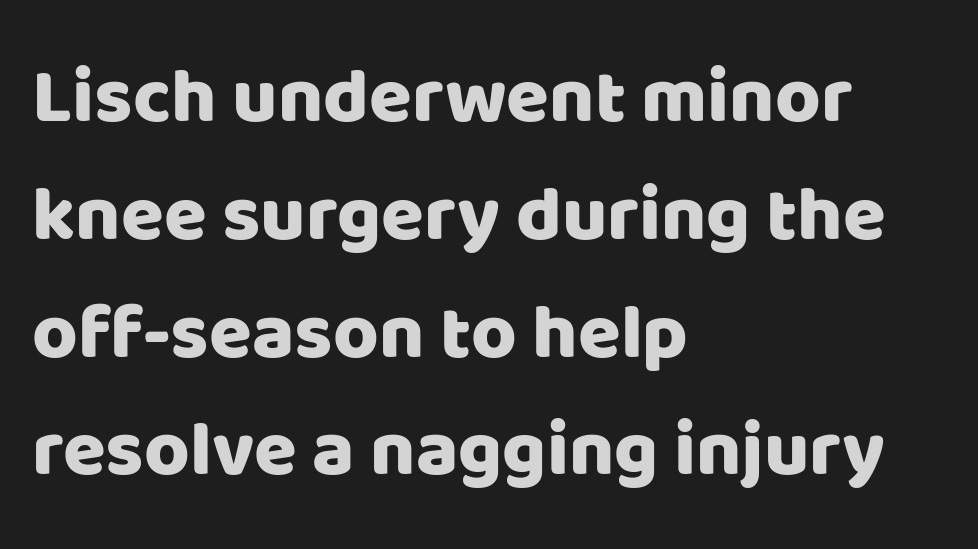
Q: Is the text italic (slanted)? A: No, it is upright.
Q: Is the typeface a serif or a sans-serif typeface? A: Sans-serif.
Q: Is the text underlined? A: No.
Q: How is the paragraph aligned? A: Left-aligned.
Q: Is the spacing between letters normal or unusually wide? A: Normal.
Q: Is the spacing between lines tight, normal or loose? A: Normal.
Q: Width (condensed, normal, or wide)? A: Normal.
Q: Stroke contrast? A: Low.
Q: x-height? A: Large.
Q: Monospaced? A: No.
